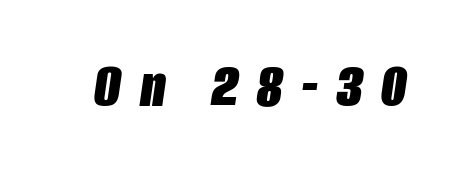
Q: Is the text bold? A: Yes.
Q: Is the text italic (slanted)? A: Yes, it leans right by about 8 degrees.
Q: Is the text underlined? A: No.
Q: Is the spacing between letters normal or unusually wide? A: Unusually wide.
Q: Width (condensed, normal, or wide)? A: Condensed.
Q: Stroke contrast? A: Low.
Q: x-height? A: Large.
Q: Monospaced? A: No.
